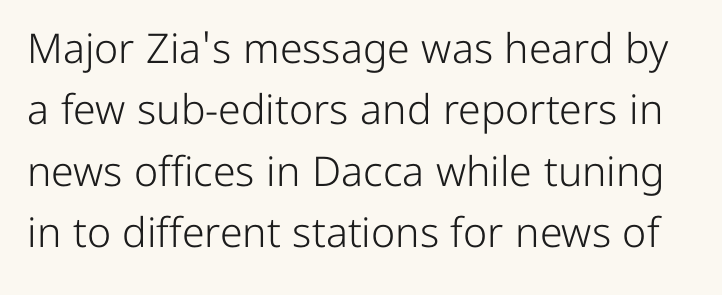
Q: Is the text bold? A: No.
Q: Is the text italic (slanted)? A: No, it is upright.
Q: Is the typeface a serif or a sans-serif typeface? A: Sans-serif.
Q: Is the text underlined? A: No.
Q: Is the spacing between letters normal or unusually wide? A: Normal.
Q: Is the spacing between lines tight, normal or loose? A: Normal.
Q: Width (condensed, normal, or wide)? A: Normal.
Q: Stroke contrast? A: Low.
Q: x-height? A: Medium.
Q: Monospaced? A: No.
